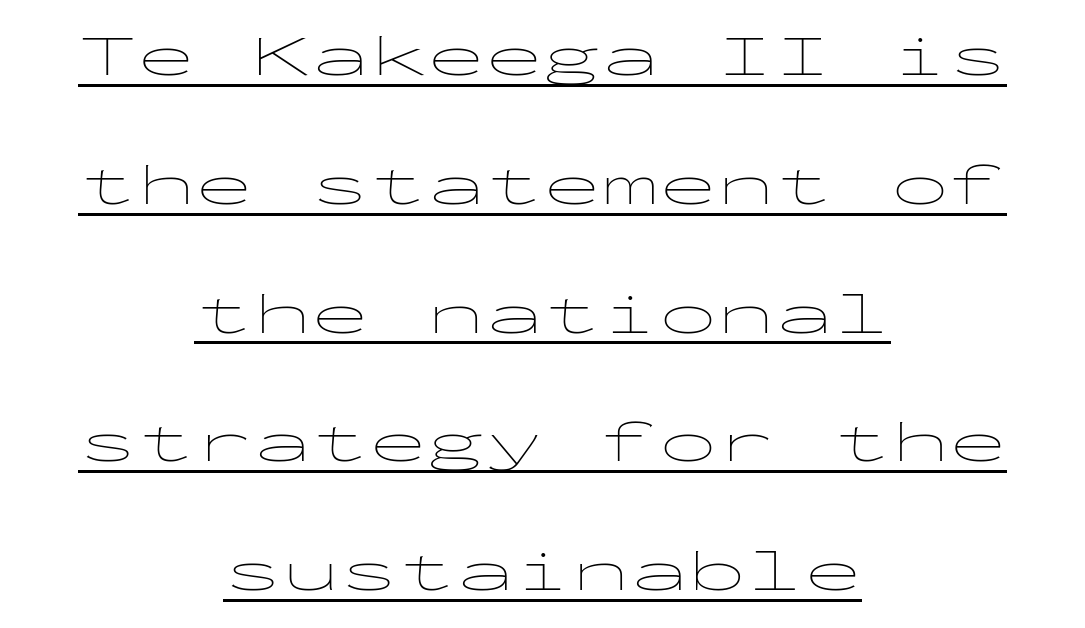
{"serif": "no", "italic": "no", "bold": "no", "weight": "thin", "width": "wide", "stroke_contrast": "low", "x_height": "medium", "monospaced": "yes", "underline": "yes", "align": "center", "line_spacing": "loose", "line_spacing_ratio": 2.22, "letter_spacing": "normal", "letter_spacing_em": 0.0, "glyph_px": 58}
